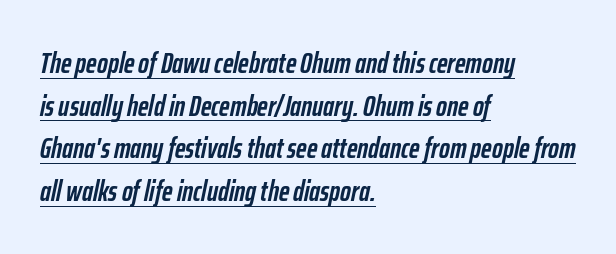
The rendering keeps characters at their native spacing. A continuous stroke trails under the words, as in a hyperlink. The lines sit at an ordinary, default distance from one another. The typesetter chose a ragged-right arrangement here.
